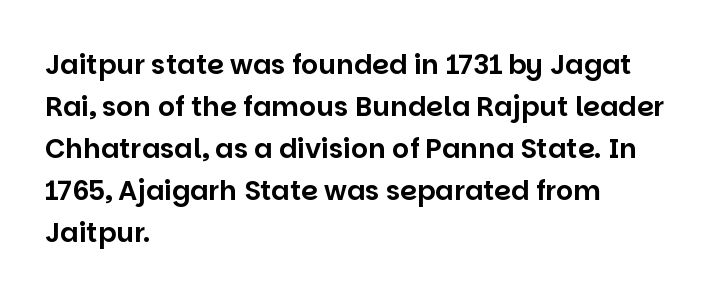
{"italic": "no", "underline": "no", "align": "left", "line_spacing": "normal", "line_spacing_ratio": 1.56, "letter_spacing": "normal", "letter_spacing_em": 0.0, "glyph_px": 27}
